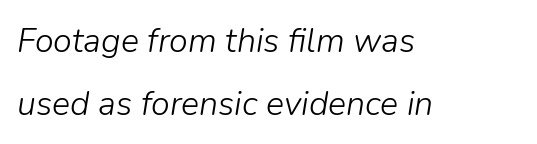
Is the letter spacing exaggerated? No — it looks like the ordinary default. Notice how the stems are inclined rather than vertical — that's the hallmark of italics. The strokes carry an ordinary text weight at most. Horizontally, the lines are justified to the leading edge only.
